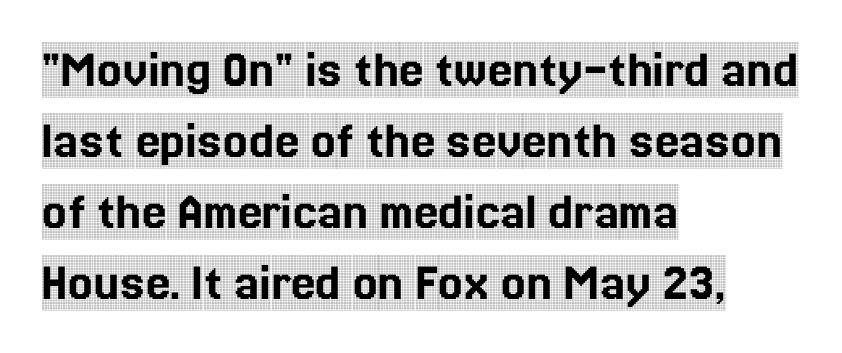
Q: Is the text italic (slanted)? A: No, it is upright.
Q: Is the typeface a serif or a sans-serif typeface? A: Serif.
Q: Is the text underlined? A: No.
Q: How is the paragraph aligned? A: Left-aligned.
Q: Is the spacing between letters normal or unusually wide? A: Normal.
Q: Is the spacing between lines tight, normal or loose? A: Normal.
Q: Width (condensed, normal, or wide)? A: Condensed.
Q: x-height? A: Large.
Q: Monospaced? A: No.
